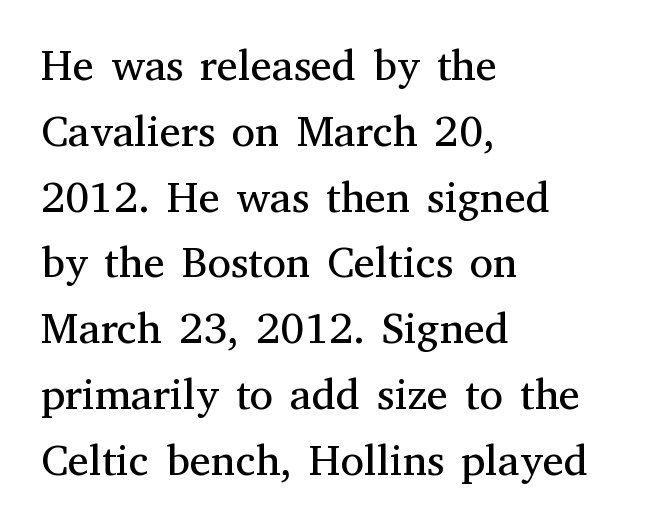
Q: Is the text bold? A: No.
Q: Is the text italic (slanted)? A: No, it is upright.
Q: Is the typeface a serif or a sans-serif typeface? A: Serif.
Q: Is the text underlined? A: No.
Q: How is the paragraph aligned? A: Left-aligned.
Q: Is the spacing between letters normal or unusually wide? A: Normal.
Q: Is the spacing between lines tight, normal or loose? A: Normal.
Q: Width (condensed, normal, or wide)? A: Normal.
Q: Stroke contrast? A: Medium.
Q: x-height? A: Medium.
Q: Monospaced? A: No.
